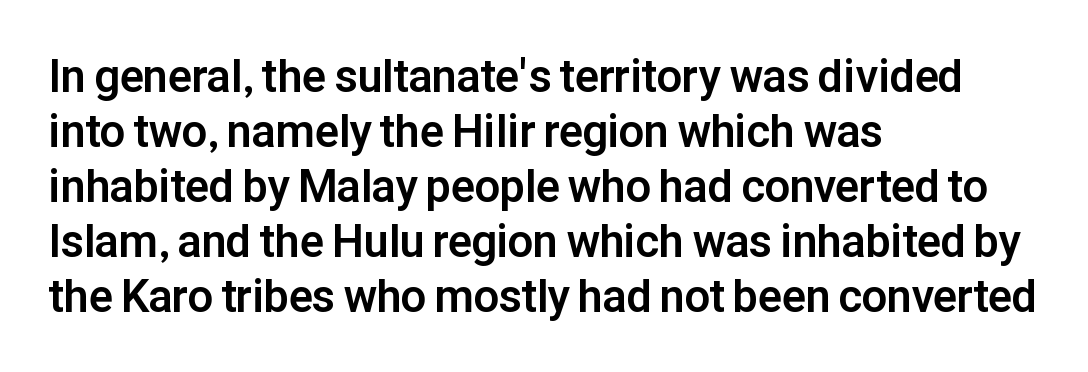
The compositor pushed each line to the left boundary. Underline: absent. Is this a sans? Yes — the strokes have no serifs. Standard letterfit; no display-style spreading of the glyphs.
